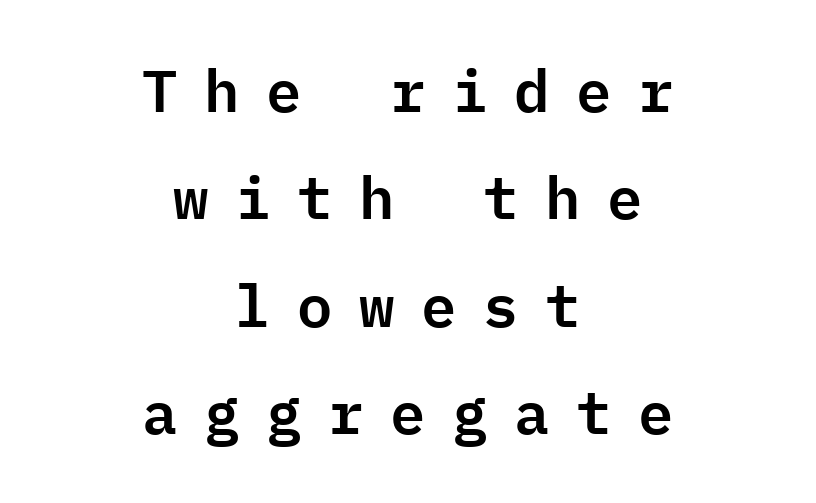
{"serif": "no", "italic": "no", "width": "normal", "stroke_contrast": "low", "x_height": "medium", "monospaced": "yes", "underline": "no", "align": "center", "line_spacing_ratio": 1.82, "letter_spacing": "wide", "letter_spacing_em": 0.45, "glyph_px": 59}
